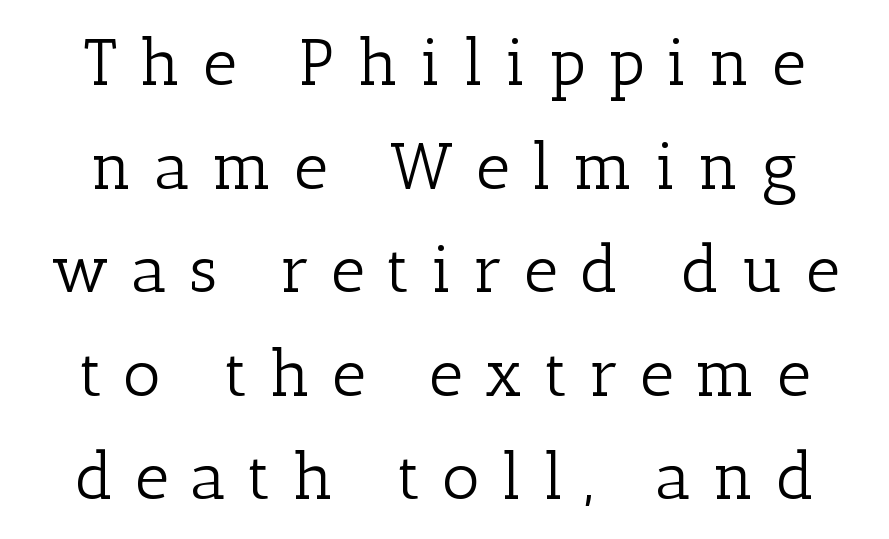
Q: Is the text bold? A: No.
Q: Is the text italic (slanted)? A: No, it is upright.
Q: Is the typeface a serif or a sans-serif typeface? A: Serif.
Q: Is the text underlined? A: No.
Q: Is the spacing between letters normal or unusually wide? A: Unusually wide.
Q: Is the spacing between lines tight, normal or loose? A: Normal.
Q: Width (condensed, normal, or wide)? A: Normal.
Q: Stroke contrast? A: Low.
Q: x-height? A: Medium.
Q: Monospaced? A: No.
